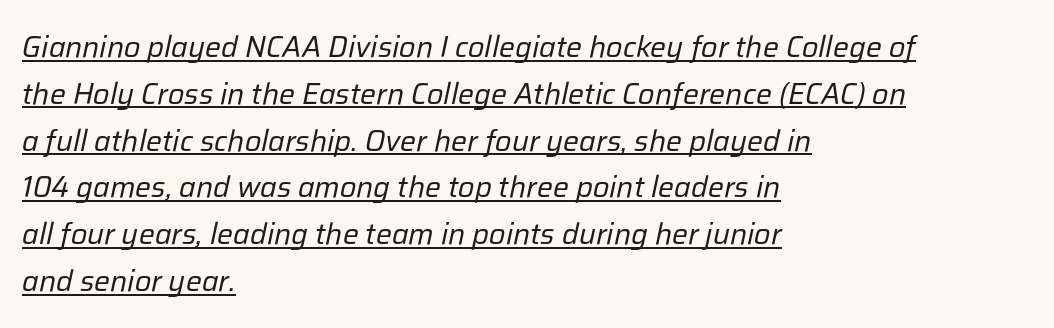
Is this a fixed-width face? No — the glyphs have proportional, varying widths. Does the lettering tilt? It does — this is italic. Reading down the block, your eye returns to a fixed left position each line. Glyph-to-glyph distance matches everyday printed text. Bold? No — there's no thickening of the strokes.
